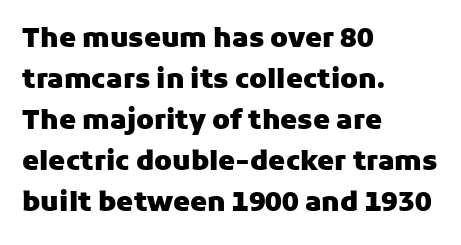
The image shows 27 px bold type, upright; set left-aligned, normal line spacing (1.52x), normal letter spacing, not underlined.
